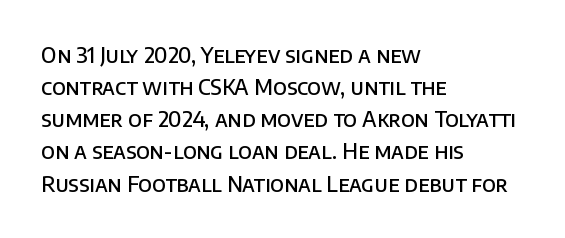
Regular leading. This sample is left-justified, so line endings fall wherever the words run out. Honestly, the letter spacing is just normal — you wouldn't notice it. The glyphs are unaccompanied by any horizontal stroke below them. Every letter is mildly thick-stroked: semibold rather than bold.
